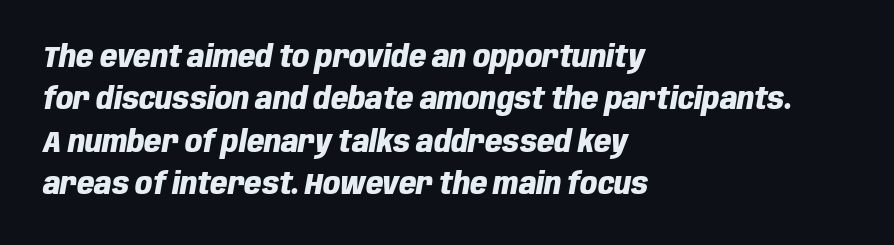
The image shows 30 px heavy, condensed type, italic (leaning right); set left-aligned, normal line spacing (1.41x), normal letter spacing, not underlined; low stroke contrast and a large x-height.
